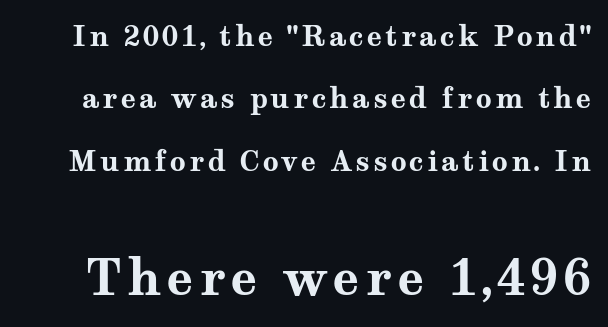
The image shows 49 px bold, wide serif type, upright; set loose line spacing (2.23x), not underlined; the second (bottom) block is 1.75x larger; medium stroke contrast and a medium x-height.
